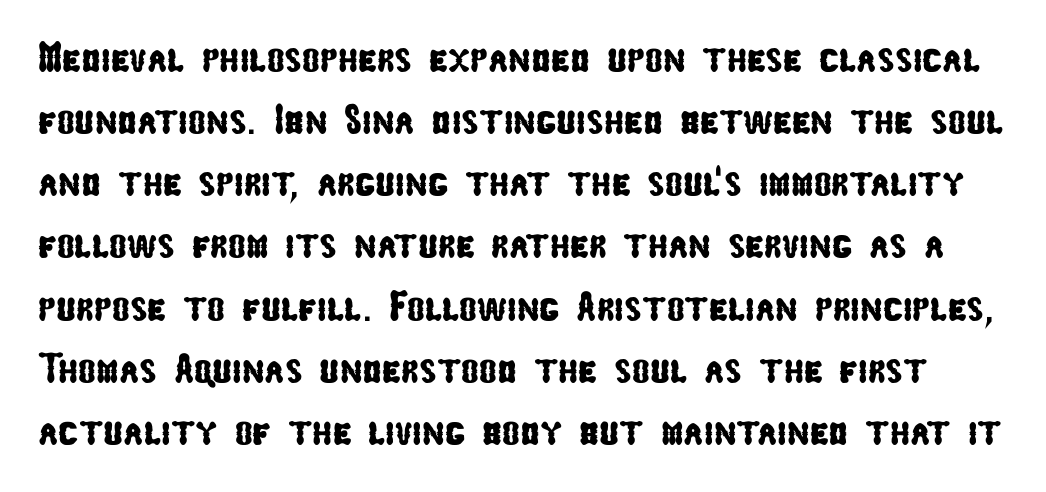
{"serif": "no", "width": "condensed", "stroke_contrast": "low", "x_height": "medium", "monospaced": "no", "underline": "no", "line_spacing": "normal", "line_spacing_ratio": 1.48, "letter_spacing": "normal", "letter_spacing_em": 0.0, "glyph_px": 42}
